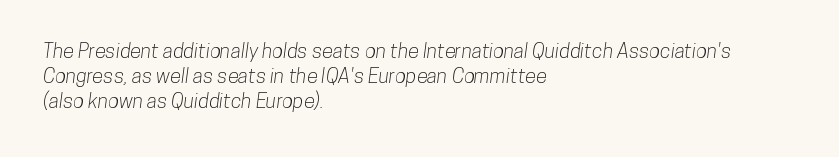
The image shows 20 px text type; set left-aligned, normal line spacing (1.26x), normal letter spacing, not underlined.
